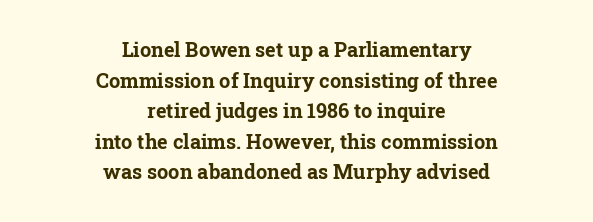
Q: Is the text bold? A: Yes.
Q: Is the text italic (slanted)? A: No, it is upright.
Q: Is the text underlined? A: No.
Q: How is the paragraph aligned? A: Centered.
Q: Is the spacing between letters normal or unusually wide? A: Normal.
Q: Is the spacing between lines tight, normal or loose? A: Normal.
